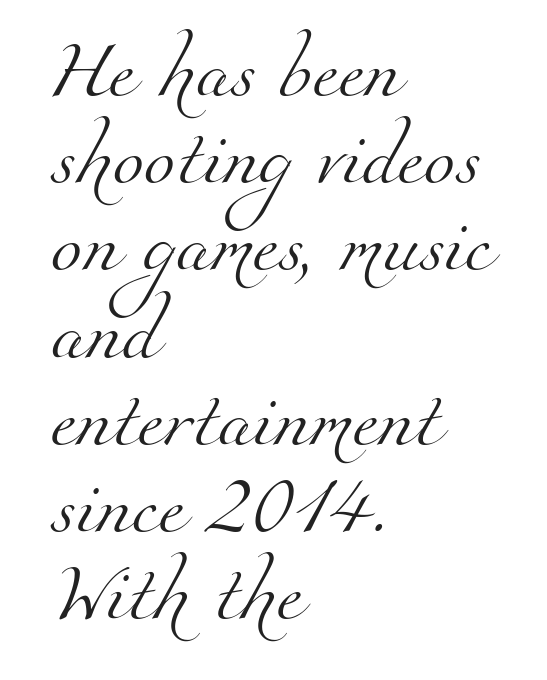
{"serif": "yes", "bold": "no", "weight": "light", "width": "normal", "stroke_contrast": "medium", "x_height": "small", "monospaced": "no", "underline": "no", "align": "left", "line_spacing": "normal", "line_spacing_ratio": 1.53, "letter_spacing": "normal", "letter_spacing_em": 0.0, "glyph_px": 57}
